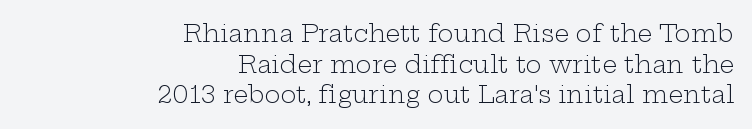
{"italic": "no", "bold": "no", "underline": "no", "align": "right", "line_spacing": "normal", "line_spacing_ratio": 1.28, "letter_spacing": "normal", "letter_spacing_em": 0.0, "glyph_px": 24}
